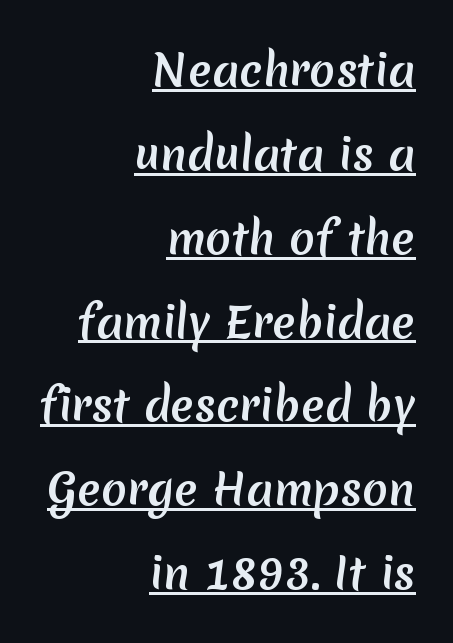
The image shows 43 px sans-serif type; set right-aligned, loose line spacing (1.95x), normal letter spacing, underlined; medium stroke contrast and a medium x-height.
